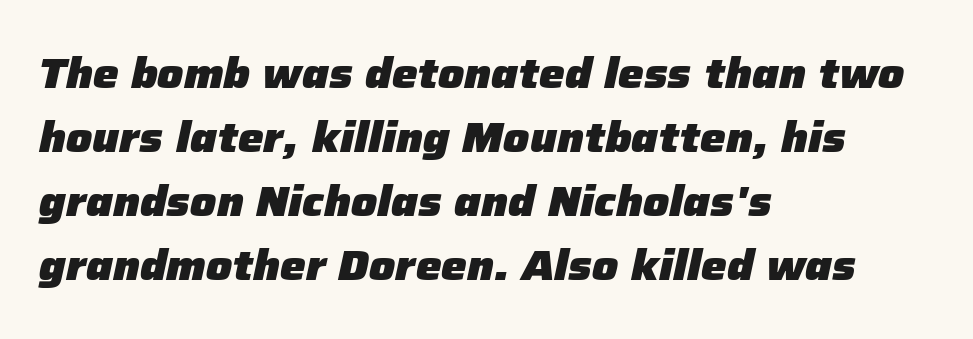
The image shows 43 px heavy type, italic (leaning right); set left-aligned, normal line spacing (1.49x), normal letter spacing, not underlined; low stroke contrast and a medium x-height.
